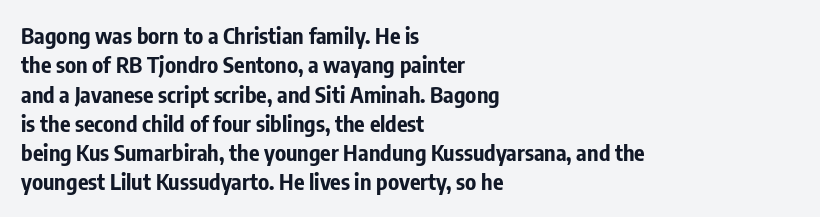
The image shows 22 px bold type, upright; set left-aligned, normal line spacing (1.33x), normal letter spacing, not underlined.
